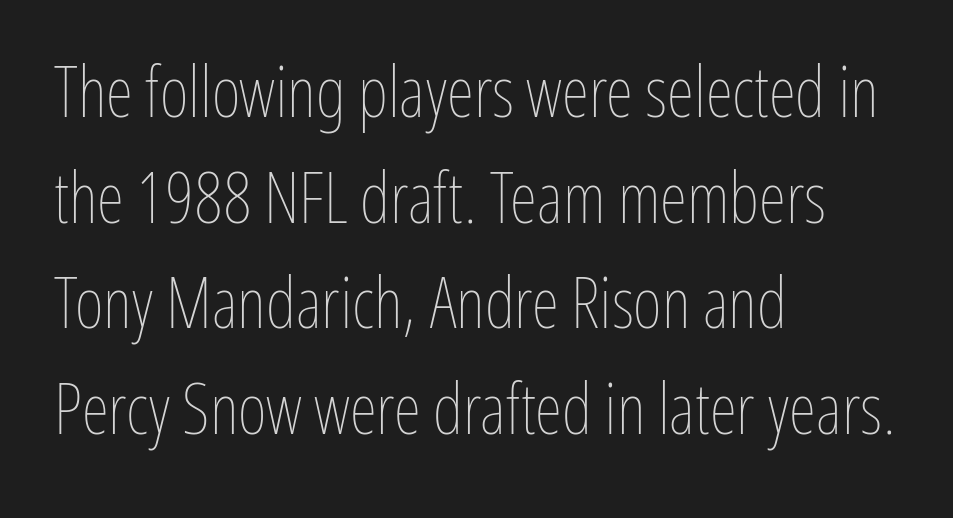
{"italic": "no", "bold": "no", "weight": "thin", "width": "condensed", "stroke_contrast": "low", "x_height": "medium", "monospaced": "no", "underline": "no", "align": "left", "line_spacing": "normal", "line_spacing_ratio": 1.51, "letter_spacing": "normal", "letter_spacing_em": 0.0, "glyph_px": 70}
